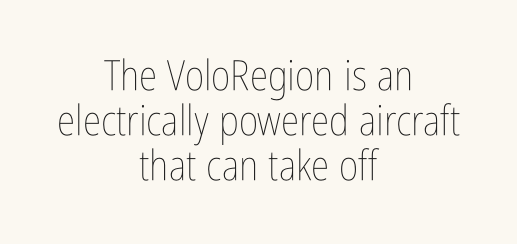
The type is set solid horizontally, with unmodified tracking. Character widths vary here, with narrow letters taking less room than wide ones. Letters have the restrained weight of plain body copy at most. The paragraph has two soft edges and a firm central axis.
